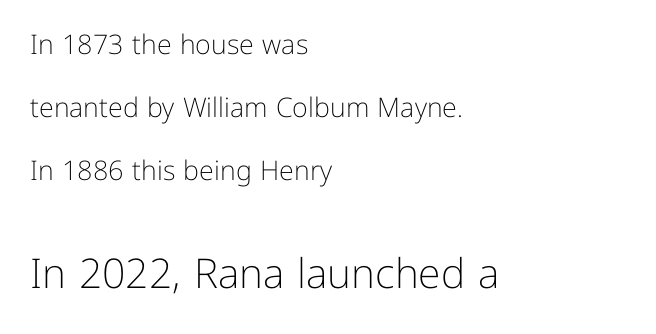
Q: Is the text bold? A: No.
Q: Is the text italic (slanted)? A: No, it is upright.
Q: Is the typeface a serif or a sans-serif typeface? A: Sans-serif.
Q: Is the text underlined? A: No.
Q: How is the paragraph aligned? A: Left-aligned.
Q: Is the spacing between letters normal or unusually wide? A: Normal.
Q: Is the spacing between lines tight, normal or loose? A: Loose.
Q: Which block of text is set in a larger size, the first (top) or the second (bottom)? A: The second (bottom) one.
Q: Width (condensed, normal, or wide)? A: Normal.
Q: Stroke contrast? A: Low.
Q: x-height? A: Medium.
Q: Monospaced? A: No.
